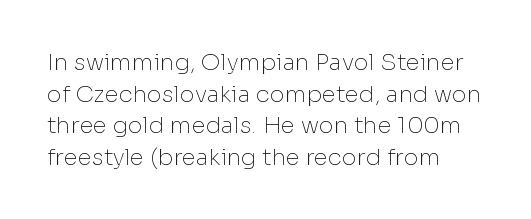
Q: Is the text bold? A: No.
Q: Is the text italic (slanted)? A: No, it is upright.
Q: Is the text underlined? A: No.
Q: Is the spacing between letters normal or unusually wide? A: Normal.
Q: Is the spacing between lines tight, normal or loose? A: Normal.
